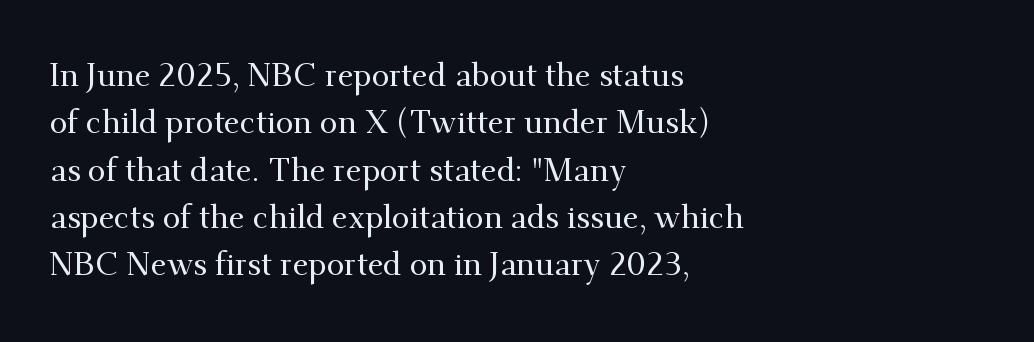
The image shows 32 px serif type, upright; set left-aligned, normal line spacing (1.48x), normal letter spacing, not underlined; medium stroke contrast and a small x-height.
